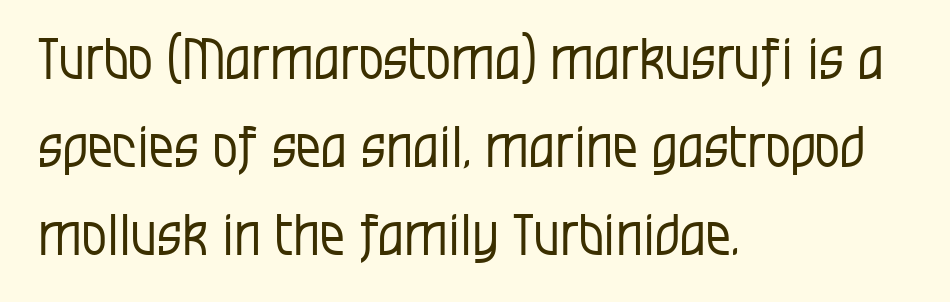
These glyphs show unthickened strokes, regular width or finer. Here the glyphs are tracked normally, forming tight word shapes. This sample uses an upright cut, with every glyph sitting square on the baseline. Only glyphs here, with clear space below each row.
